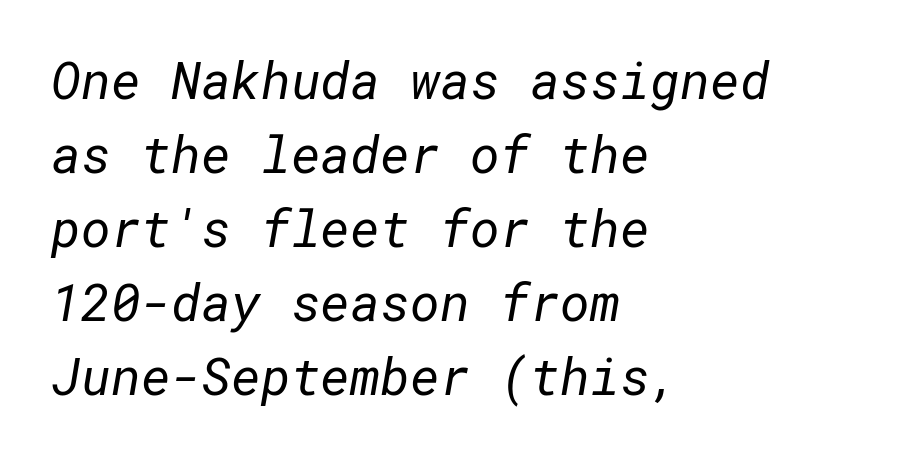
Type without underlining. The passage is arranged the way most books set body copy — flush left. Compared with typical body copy, the letter spacing here is the same. Does the leading feel generous? No, just average. Think standard paragraph weight, or any step lighter than that. To sum up the face: it is a sans, with no serifs.
